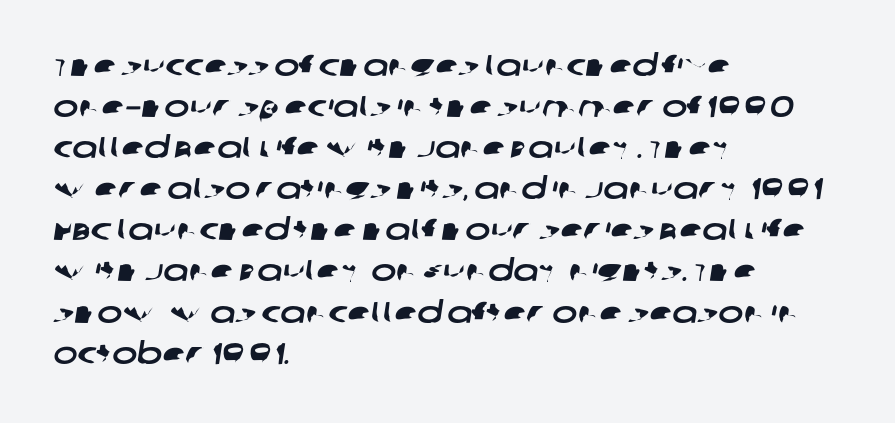
{"serif": "no", "width": "wide", "stroke_contrast": "low", "x_height": "large", "monospaced": "no", "underline": "no", "align": "left", "line_spacing": "normal", "line_spacing_ratio": 1.37, "letter_spacing": "normal", "letter_spacing_em": 0.0, "glyph_px": 30}
